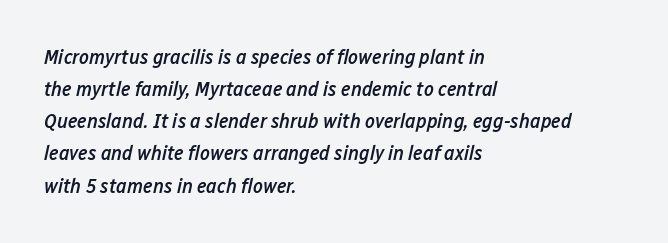
The image shows 21 px text type, italic (leaning right); set left-aligned, normal line spacing (1.53x), normal letter spacing, not underlined.
